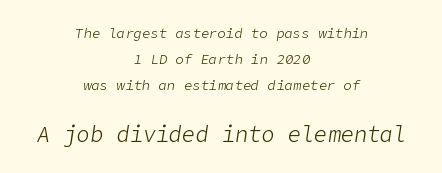
{"italic": "yes", "lean": "right", "slant_degrees": 9, "bold": "no", "underline": "no", "align": "center", "line_spacing_ratio": 1.87, "letter_spacing": "normal", "letter_spacing_em": 0.0, "larger_block": "second", "size_ratio": 1.57, "glyph_px": 22}
